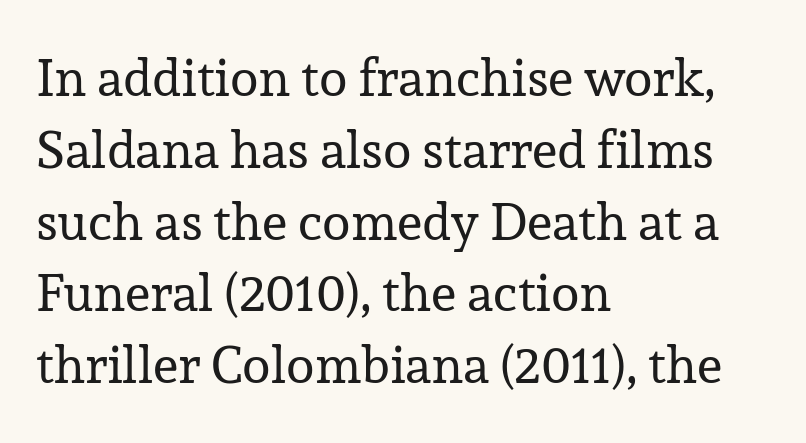
{"serif": "yes", "italic": "no", "bold": "no", "weight": "regular", "width": "normal", "stroke_contrast": "low", "x_height": "medium", "monospaced": "no", "underline": "no", "align": "left", "line_spacing": "normal", "line_spacing_ratio": 1.38, "letter_spacing": "normal", "letter_spacing_em": 0.0, "glyph_px": 52}
